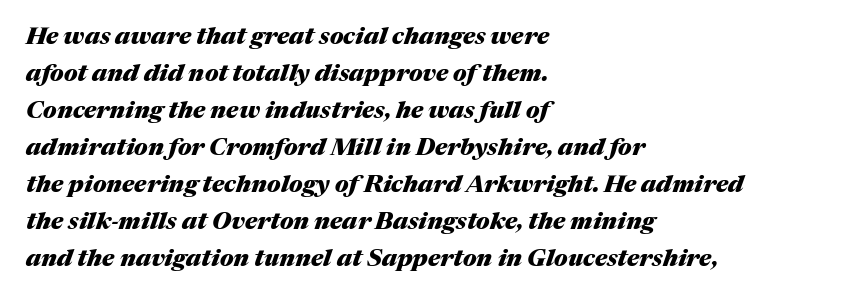
Q: Is the text bold? A: Yes.
Q: Is the text italic (slanted)? A: Yes, it leans right by about 17 degrees.
Q: Is the text underlined? A: No.
Q: How is the paragraph aligned? A: Left-aligned.
Q: Is the spacing between letters normal or unusually wide? A: Normal.
Q: Is the spacing between lines tight, normal or loose? A: Normal.
